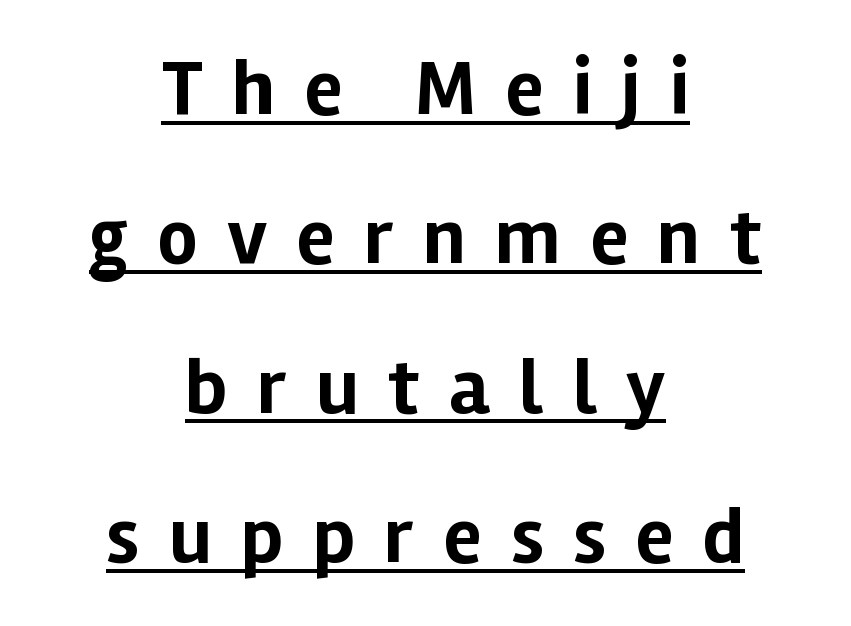
These lines carry a lot of weight — the face is fully bold. Varying glyph widths throughout — classic text-font behaviour. Letterform terminals end flat and unadorned throughout the passage. Does the copy run flush right? No — it is centered line by line. Check the space under the baseline: a stroke is drawn there. The lettering holds an erect, upright posture throughout.
